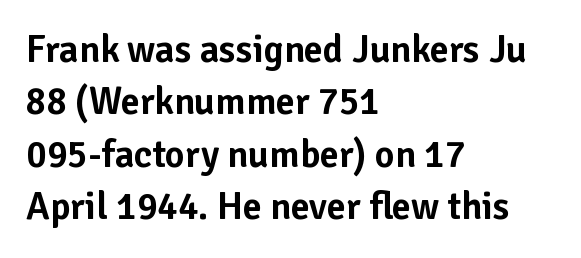
The image shows 38 px sans-serif type, upright; set left-aligned, normal line spacing (1.38x), normal letter spacing, not underlined; low stroke contrast and a medium x-height.
